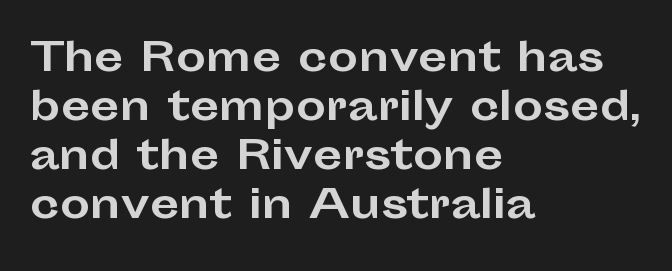
Regular leading. The type sits square on the baseline with zero lean. This sample uses a sans-serif face. Heft: maximum for text — a bold. Short note: letters normally spaced.
